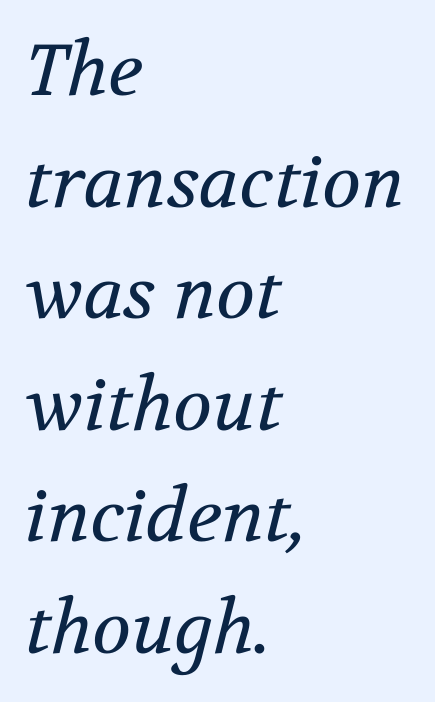
Q: Is the text bold? A: No.
Q: Is the text italic (slanted)? A: Yes, it leans right by about 12 degrees.
Q: Is the typeface a serif or a sans-serif typeface? A: Serif.
Q: Is the text underlined? A: No.
Q: How is the paragraph aligned? A: Left-aligned.
Q: Is the spacing between letters normal or unusually wide? A: Normal.
Q: Is the spacing between lines tight, normal or loose? A: Normal.
Q: Width (condensed, normal, or wide)? A: Normal.
Q: Stroke contrast? A: Medium.
Q: x-height? A: Medium.
Q: Monospaced? A: No.
